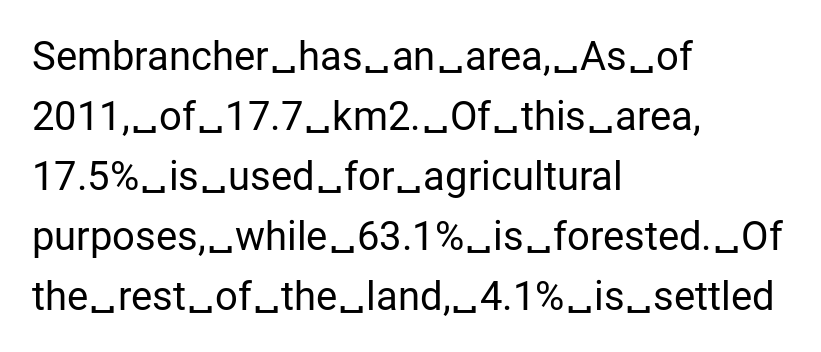
Q: Is the text bold? A: No.
Q: Is the text italic (slanted)? A: No, it is upright.
Q: Is the typeface a serif or a sans-serif typeface? A: Sans-serif.
Q: Is the text underlined? A: No.
Q: How is the paragraph aligned? A: Left-aligned.
Q: Is the spacing between letters normal or unusually wide? A: Normal.
Q: Is the spacing between lines tight, normal or loose? A: Normal.
Q: Width (condensed, normal, or wide)? A: Normal.
Q: Stroke contrast? A: Low.
Q: x-height? A: Medium.
Q: Monospaced? A: No.
